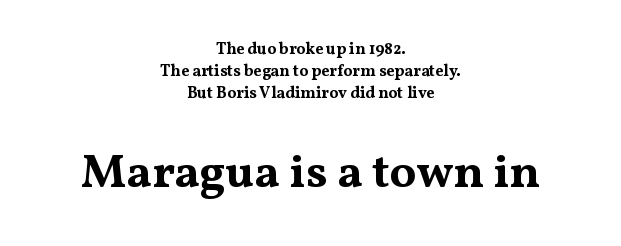
The image shows 47 px bold, wide serif type, upright; set centered, normal line spacing (1.38x), normal letter spacing, not underlined; the second (bottom) block is 2.94x larger; medium stroke contrast and a medium x-height.
